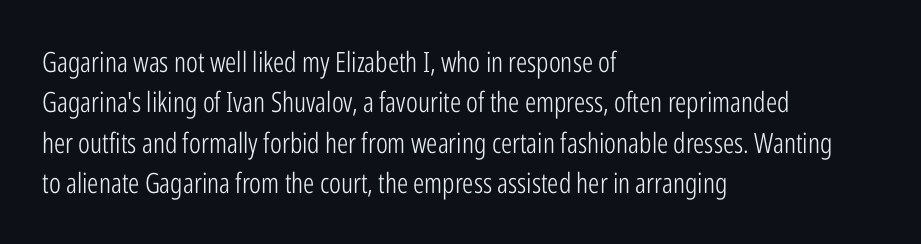
Ascenders rise straight up at ninety degrees. Horizontally, the lines are justified to the leading edge only. The passage shown is typed in a proportional face where columns would drift. Rows of type keep a routine distance in the vertical direction.
